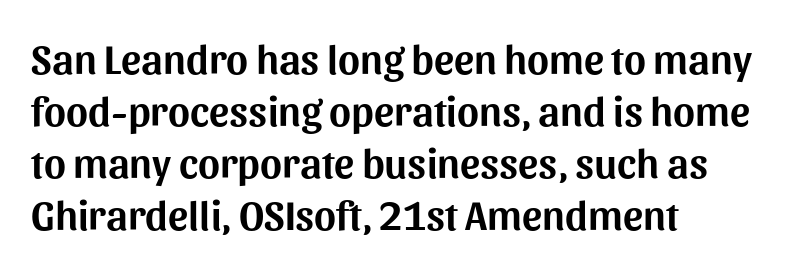
Q: Is the text italic (slanted)? A: No, it is upright.
Q: Is the typeface a serif or a sans-serif typeface? A: Sans-serif.
Q: Is the text underlined? A: No.
Q: How is the paragraph aligned? A: Left-aligned.
Q: Is the spacing between letters normal or unusually wide? A: Normal.
Q: Width (condensed, normal, or wide)? A: Normal.
Q: Stroke contrast? A: Medium.
Q: x-height? A: Medium.
Q: Monospaced? A: No.
